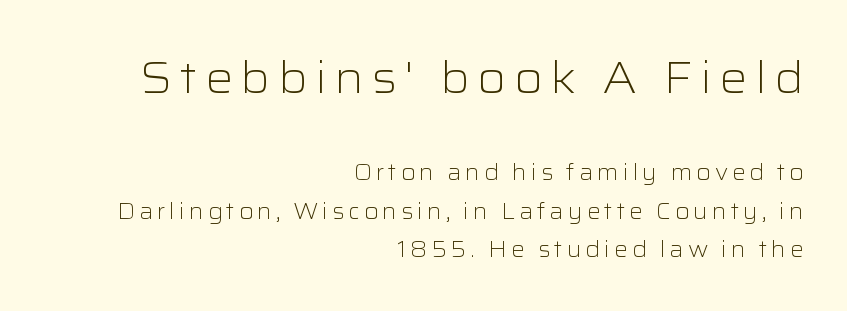
{"serif": "no", "italic": "no", "bold": "no", "weight": "light", "width": "wide", "stroke_contrast": "low", "x_height": "medium", "monospaced": "no", "underline": "no", "align": "right", "line_spacing_ratio": 1.75, "larger_block": "first", "size_ratio": 2.0, "glyph_px": 44}
